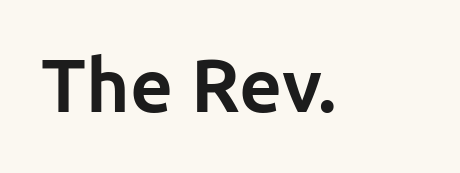
The image shows 75 px bold sans-serif type, upright; set normal letter spacing, not underlined; low stroke contrast and a medium x-height.
